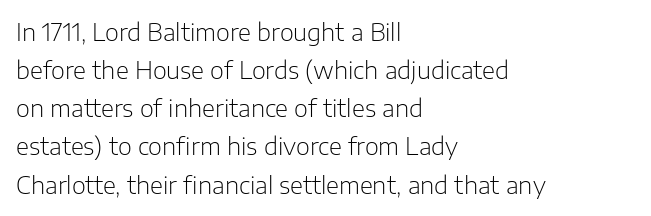
The image shows 24 px text type, upright; set left-aligned, normal line spacing (1.59x), normal letter spacing, not underlined.
